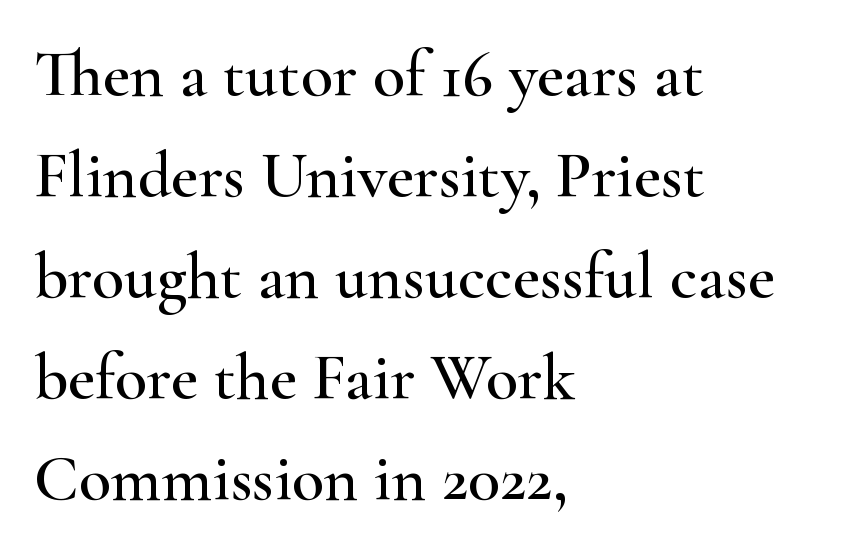
Q: Is the text italic (slanted)? A: No, it is upright.
Q: Is the typeface a serif or a sans-serif typeface? A: Serif.
Q: Is the text underlined? A: No.
Q: How is the paragraph aligned? A: Left-aligned.
Q: Is the spacing between letters normal or unusually wide? A: Normal.
Q: Is the spacing between lines tight, normal or loose? A: Normal.
Q: Width (condensed, normal, or wide)? A: Wide.
Q: Stroke contrast? A: High.
Q: x-height? A: Small.
Q: Monospaced? A: No.
